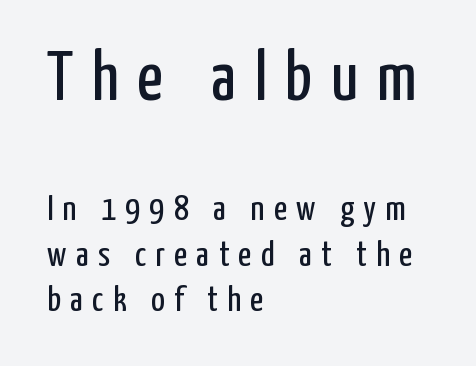
{"serif": "no", "italic": "no", "bold": "no", "weight": "regular", "width": "condensed", "stroke_contrast": "low", "x_height": "medium", "monospaced": "no", "underline": "no", "align": "left", "line_spacing": "normal", "line_spacing_ratio": 1.26, "letter_spacing": "wide", "letter_spacing_em": 0.26, "larger_block": "first", "size_ratio": 1.97, "glyph_px": 71}
